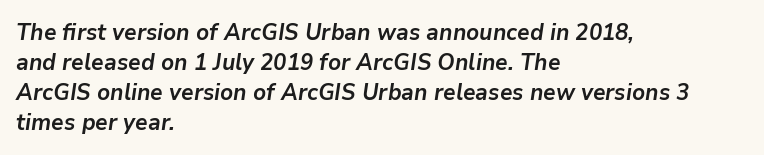
Q: Is the text bold? A: Yes.
Q: Is the text italic (slanted)? A: Yes, it leans right by about 9 degrees.
Q: Is the text underlined? A: No.
Q: How is the paragraph aligned? A: Left-aligned.
Q: Is the spacing between letters normal or unusually wide? A: Normal.
Q: Is the spacing between lines tight, normal or loose? A: Normal.
